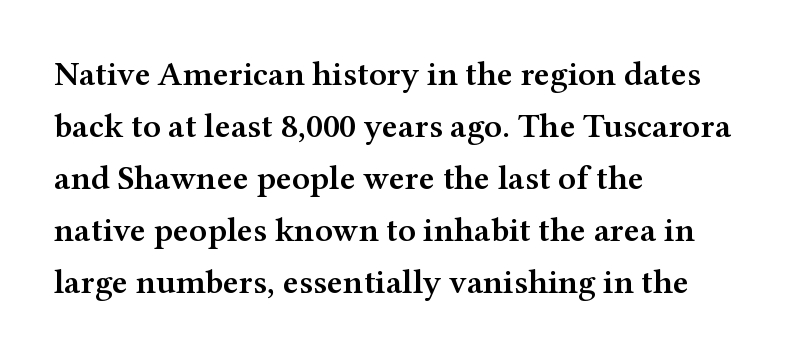
The image shows 34 px semibold, wide serif type, upright; set left-aligned, normal line spacing (1.53x), normal letter spacing, not underlined; medium stroke contrast and a medium x-height.
